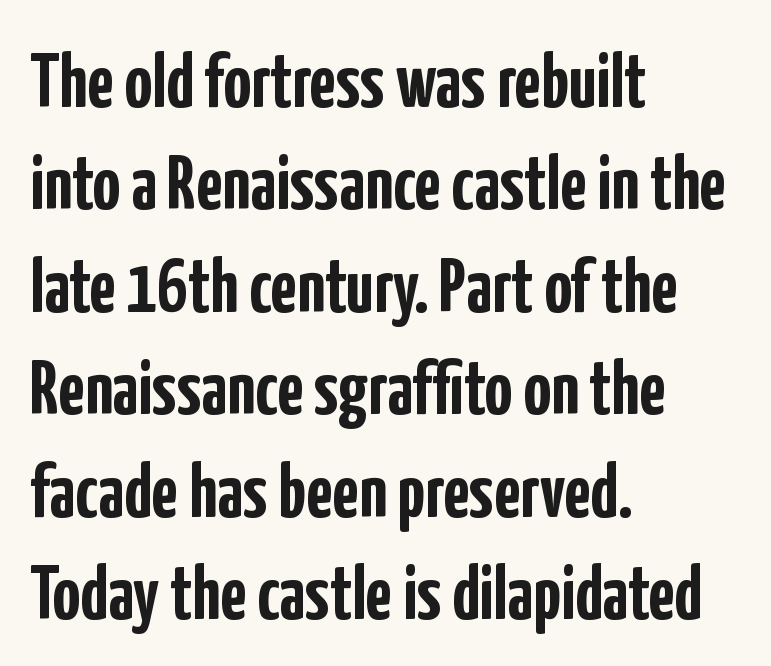
Posture: straight, roman, zero tilt. Tracking here is standard; glyphs follow each other at the usual distance. Where is the straight margin? On the left. On the weight axis this lands at bold, roughly 700. Letterform terminals end flat and unadorned throughout the passage. The glyphs are unaccompanied by any horizontal stroke below them.
